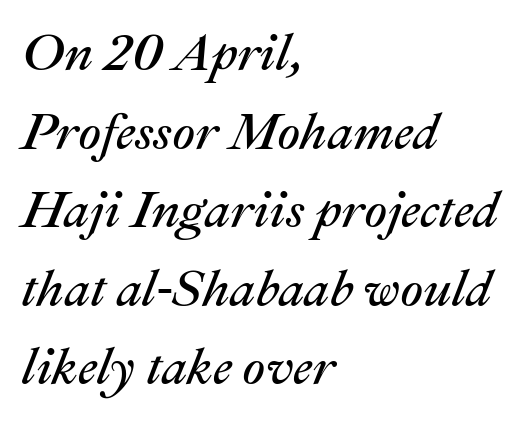
The image shows 51 px regular-weight type, italic (leaning right); set left-aligned, normal line spacing (1.54x), normal letter spacing, not underlined; medium stroke contrast and a medium x-height.
